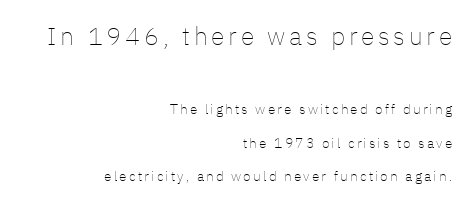
{"italic": "no", "bold": "no", "underline": "no", "align": "right", "line_spacing": "loose", "line_spacing_ratio": 2.4, "larger_block": "first", "size_ratio": 1.79, "glyph_px": 25}
